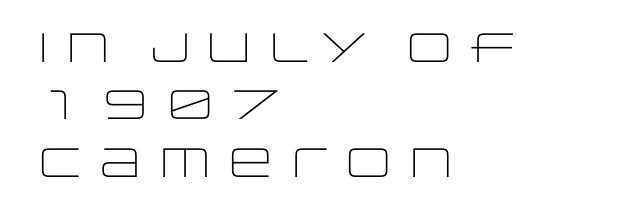
{"serif": "no", "italic": "no", "bold": "no", "weight": "light", "width": "wide", "stroke_contrast": "low", "x_height": "large", "monospaced": "no", "underline": "no", "align": "left", "line_spacing": "normal", "line_spacing_ratio": 1.4, "letter_spacing": "normal", "letter_spacing_em": 0.0, "glyph_px": 41}
